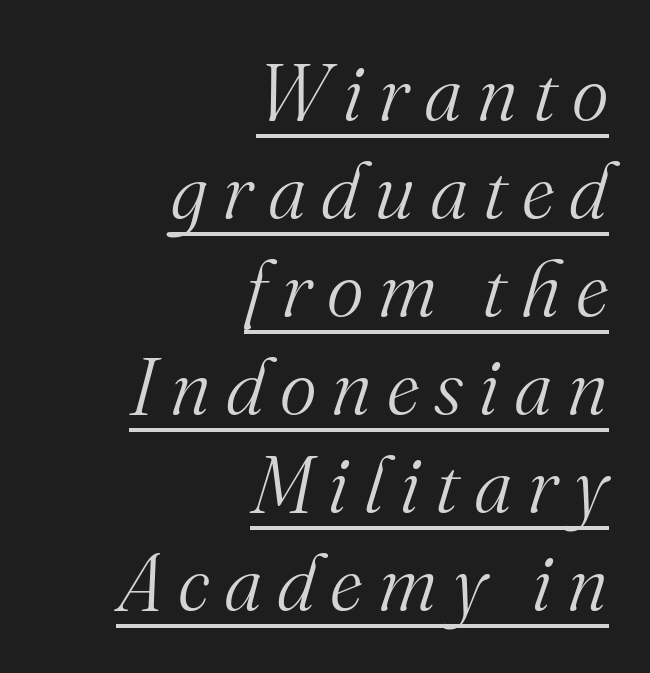
The image shows 79 px light serif type, italic (leaning right); set right-aligned, line spacing 1.24x, underlined; medium stroke contrast and a small x-height.
